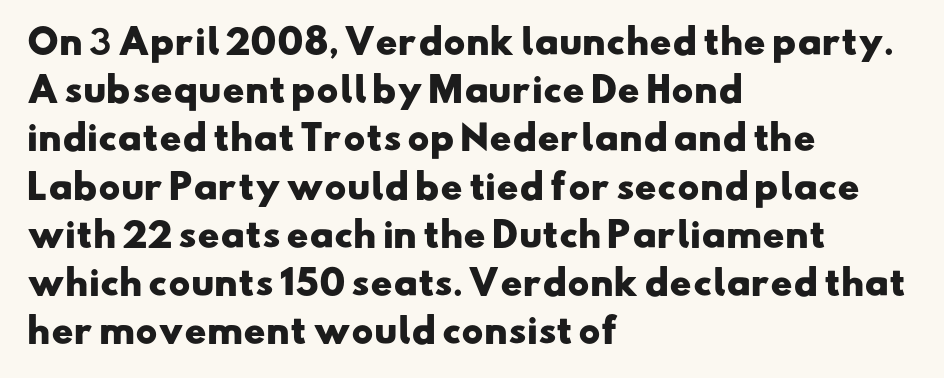
The foot of each line stays bare and open. Emphasis by weight is at full strength: bold. This sample has the flowing, uneven cadence of proportional lettering. Leading: standard.
